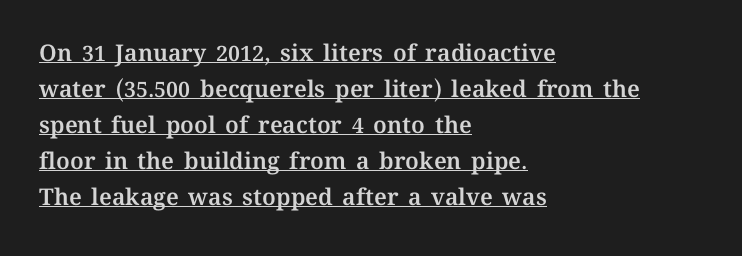
Q: Is the text italic (slanted)? A: No, it is upright.
Q: Is the text underlined? A: Yes.
Q: How is the paragraph aligned? A: Left-aligned.
Q: Is the spacing between letters normal or unusually wide? A: Normal.
Q: Is the spacing between lines tight, normal or loose? A: Normal.
